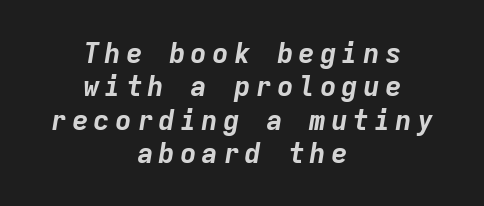
Q: Is the text bold? A: Yes.
Q: Is the text italic (slanted)? A: Yes, it leans right by about 9 degrees.
Q: Is the text underlined? A: No.
Q: How is the paragraph aligned? A: Centered.
Q: Width (condensed, normal, or wide)? A: Normal.
Q: Stroke contrast? A: Low.
Q: x-height? A: Medium.
Q: Monospaced? A: Yes.
